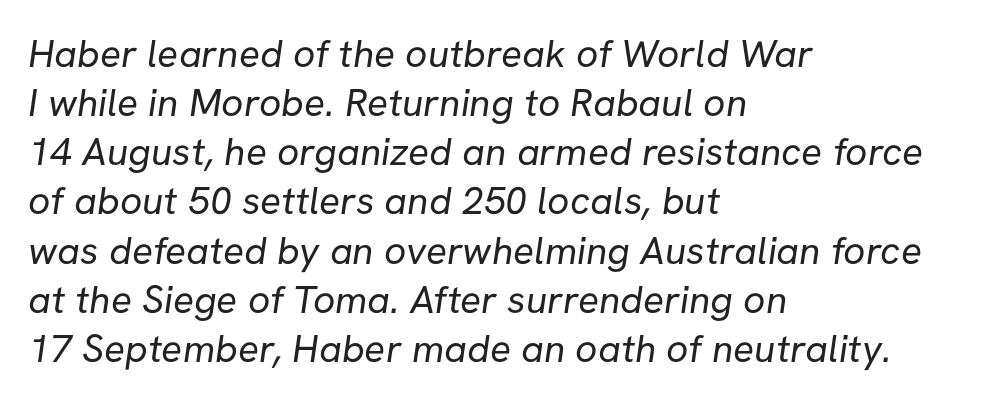
The space directly below the letters is spotless. The rows are spaced the way most documents space them. Character widths vary here, with narrow letters taking less room than wide ones. The characters display no serif detailing; their extremities are plain. Standard letterfit; no display-style spreading of the glyphs. These lines stack with their left ends in a neat column.
